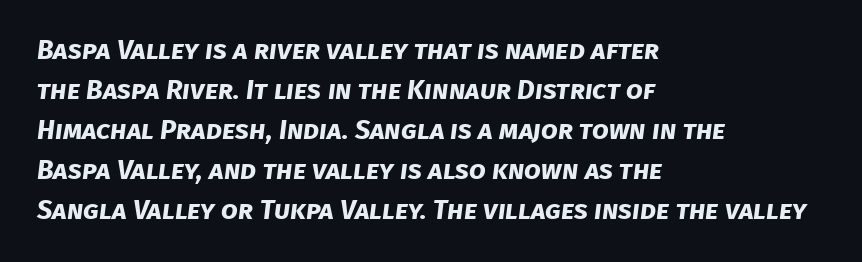
The image shows 27 px bold type; set left-aligned, normal line spacing (1.48x), normal letter spacing, not underlined.
